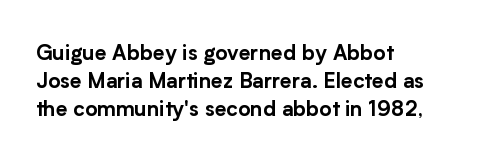
Q: Is the text italic (slanted)? A: No, it is upright.
Q: Is the text underlined? A: No.
Q: How is the paragraph aligned? A: Left-aligned.
Q: Is the spacing between letters normal or unusually wide? A: Normal.
Q: Is the spacing between lines tight, normal or loose? A: Normal.
